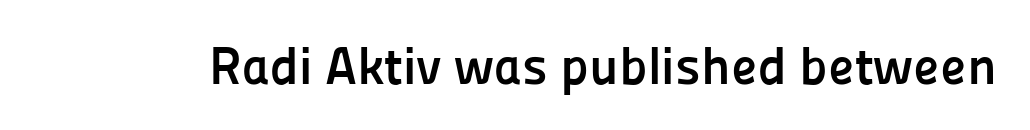
Q: Is the text bold? A: Yes.
Q: Is the text italic (slanted)? A: No, it is upright.
Q: Is the typeface a serif or a sans-serif typeface? A: Sans-serif.
Q: Is the text underlined? A: No.
Q: Is the spacing between letters normal or unusually wide? A: Normal.
Q: Width (condensed, normal, or wide)? A: Normal.
Q: Stroke contrast? A: Low.
Q: x-height? A: Medium.
Q: Monospaced? A: No.
